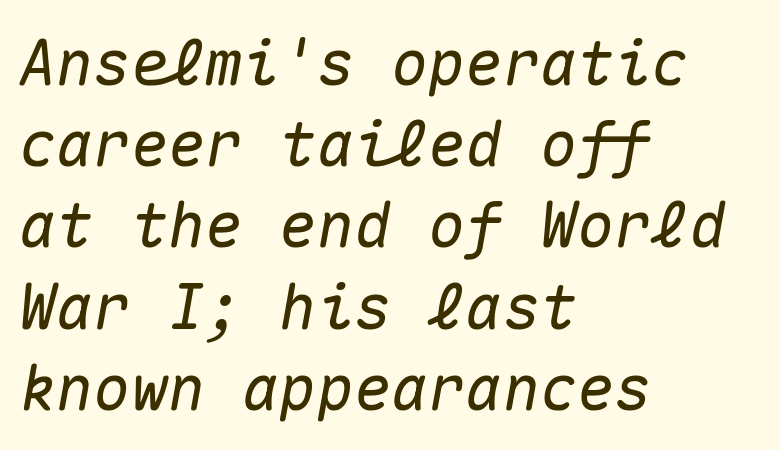
Style check: oblique. Nobody touched the tracking dial on this one. The face used here is monospaced, like something from a code editor. The line-height multiplier appears to be the usual default.
